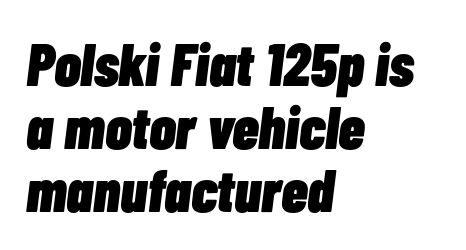
Q: Is the text bold? A: Yes.
Q: Is the text italic (slanted)? A: Yes, it leans right by about 7 degrees.
Q: Is the text underlined? A: No.
Q: How is the paragraph aligned? A: Left-aligned.
Q: Is the spacing between letters normal or unusually wide? A: Normal.
Q: Is the spacing between lines tight, normal or loose? A: Tight.
Q: Width (condensed, normal, or wide)? A: Condensed.
Q: Stroke contrast? A: Low.
Q: x-height? A: Medium.
Q: Monospaced? A: No.
